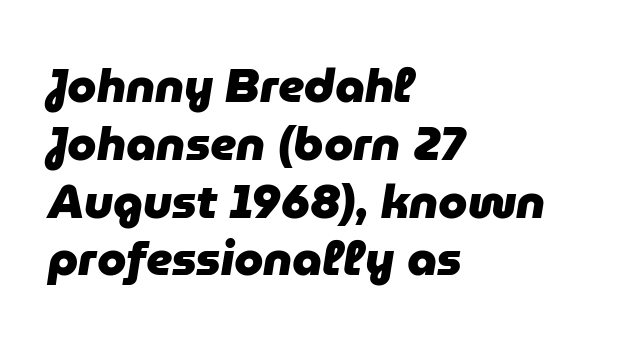
Q: Is the text bold? A: Yes.
Q: Is the text italic (slanted)? A: Yes, it leans right by about 9 degrees.
Q: Is the text underlined? A: No.
Q: How is the paragraph aligned? A: Left-aligned.
Q: Is the spacing between letters normal or unusually wide? A: Normal.
Q: Width (condensed, normal, or wide)? A: Normal.
Q: Stroke contrast? A: Low.
Q: x-height? A: Medium.
Q: Monospaced? A: No.
